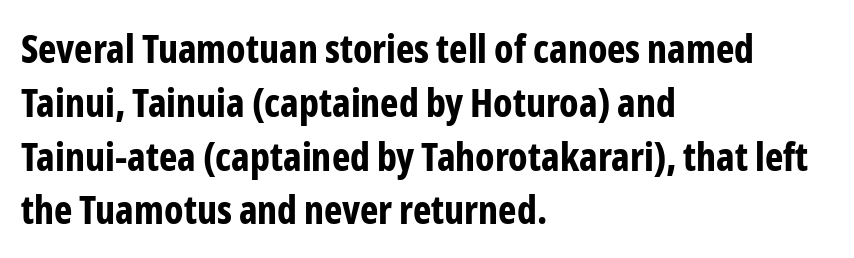
Descenders are the only things crossing below the line. The lettering stays uniformly vertical, giving the passage a roman look. The passage shown is typed in a proportional face where columns would drift. The lines are quadded left.
